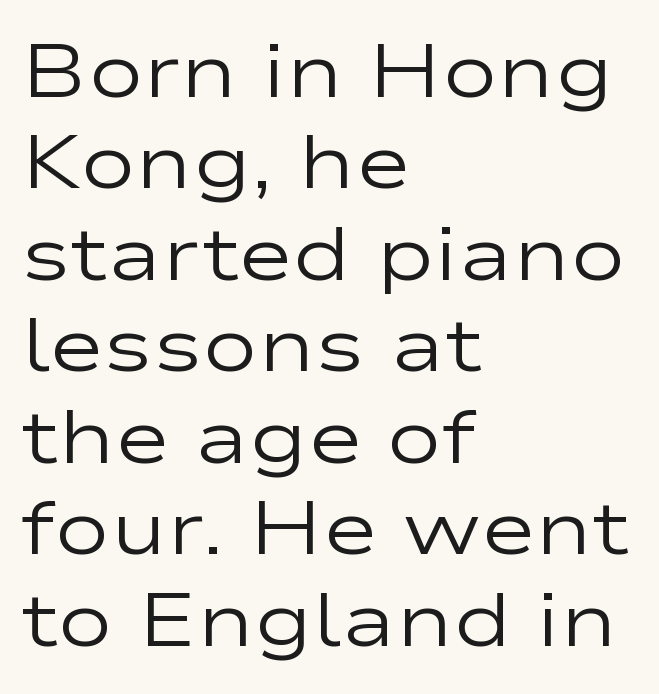
Serifs: no, the terminals of the letterforms are clean. A typesetter would mark this as roman, not italic. The face looks like a standard text weight, possibly lighter. Honestly, there is no underline to notice here at all. Each letter keeps its own natural width here, so spacing adapts to shape. Alignment: flush left.
